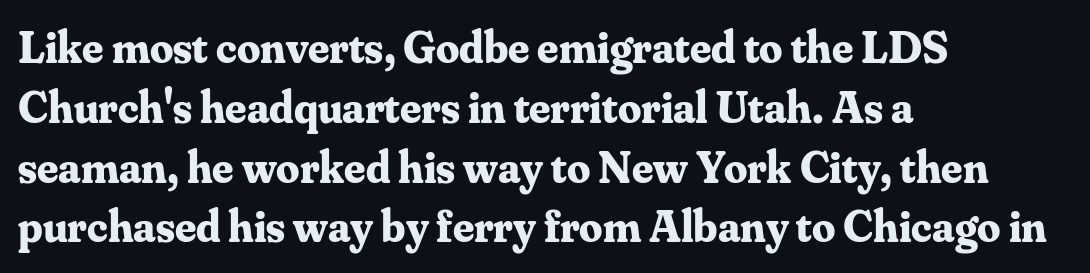
This sample has the flowing, uneven cadence of proportional lettering. Whoever set this chose a conventional vertical rhythm. Students, this is bold: see how much ink each stroke carries. In terms of posture, this sample is upright.
